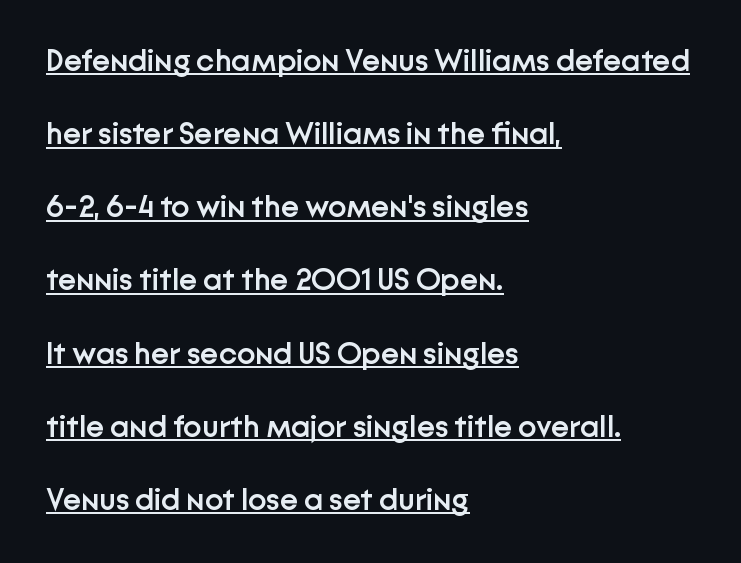
The image shows 31 px semibold sans-serif type, upright; set left-aligned, loose line spacing (2.36x), normal letter spacing, underlined; low stroke contrast and a medium x-height.
